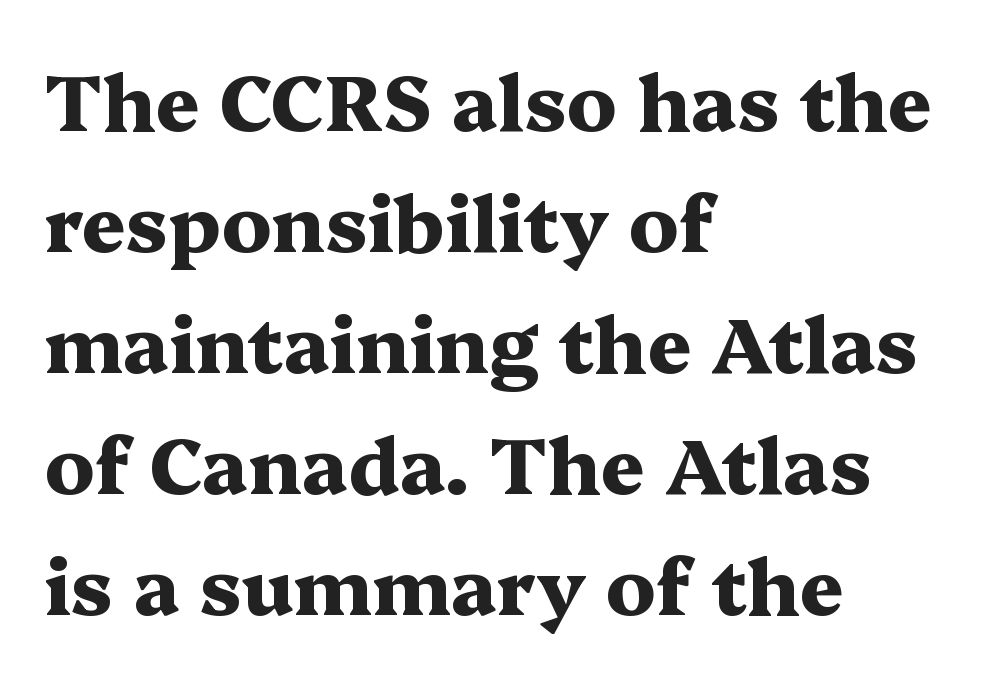
Serif or sans? Serif — the stroke terminals have little feet. This is roman type, the default non-slanted kind. Students, observe: this is what conventionally led text looks like. Unmarked baselines from the first word to the last. These lines are rendered in a variable-pitch font.
